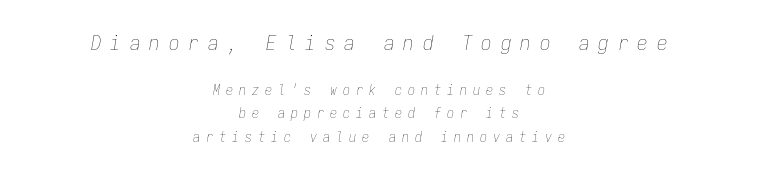
{"italic": "yes", "lean": "right", "slant_degrees": 9, "bold": "no", "underline": "no", "align": "center", "line_spacing": "normal", "line_spacing_ratio": 1.67, "letter_spacing": "wide", "letter_spacing_em": 0.43, "larger_block": "first", "size_ratio": 1.5, "glyph_px": 21}
